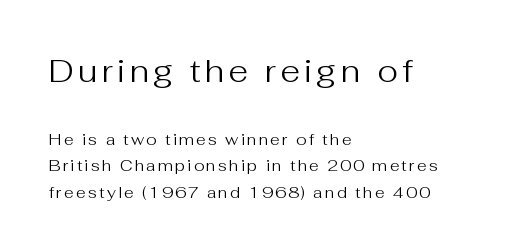
{"serif": "no", "italic": "no", "bold": "no", "weight": "regular", "width": "normal", "stroke_contrast": "medium", "x_height": "medium", "monospaced": "no", "underline": "no", "align": "left", "line_spacing": "normal", "line_spacing_ratio": 1.66, "larger_block": "first", "size_ratio": 2.0, "glyph_px": 32}
